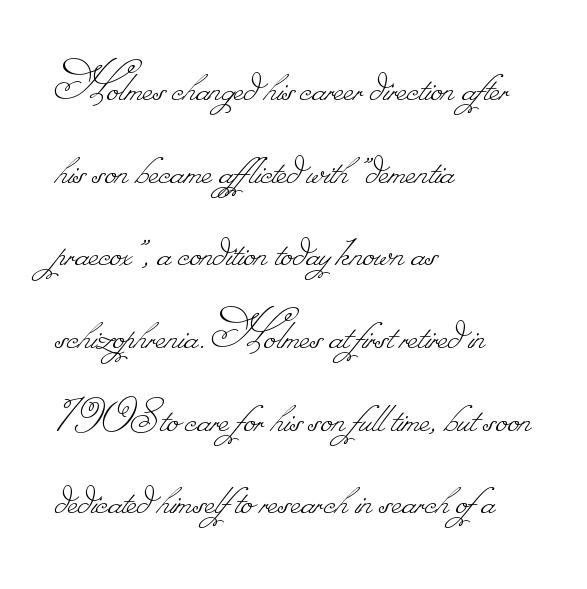
The image shows 53 px thin type; set left-aligned, normal line spacing (1.56x), normal letter spacing, not underlined; low stroke contrast.
